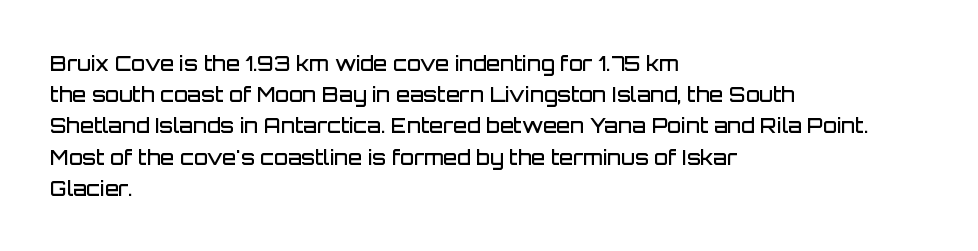
Each line starts at the same left margin while the right side varies. Default kerning and tracking; the words read as compact shapes. Notice how the stems are strictly vertical — no italics here. Compared with typical paragraphs, the rows here are spaced about the same. Has an underline been added? It has not. Strokes here are thickened, but only to semibold level.
